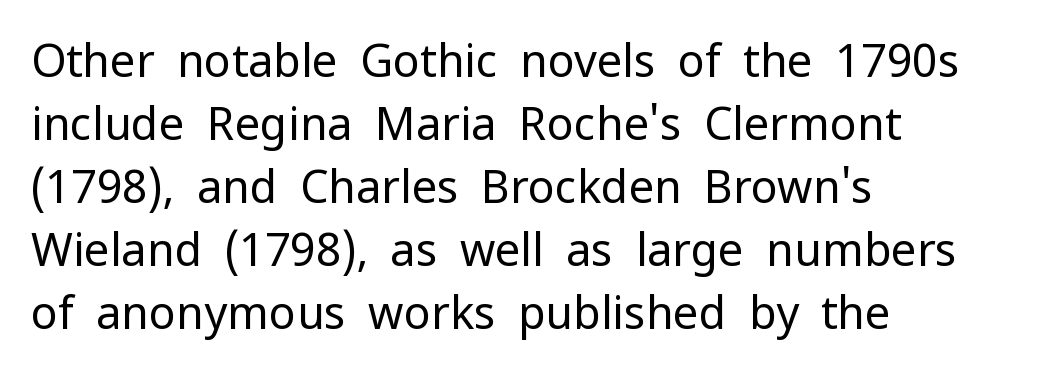
Q: Is the text bold? A: No.
Q: Is the text italic (slanted)? A: No, it is upright.
Q: Is the typeface a serif or a sans-serif typeface? A: Sans-serif.
Q: Is the text underlined? A: No.
Q: How is the paragraph aligned? A: Left-aligned.
Q: Is the spacing between letters normal or unusually wide? A: Normal.
Q: Is the spacing between lines tight, normal or loose? A: Normal.
Q: Width (condensed, normal, or wide)? A: Normal.
Q: Stroke contrast? A: Low.
Q: x-height? A: Medium.
Q: Monospaced? A: No.
